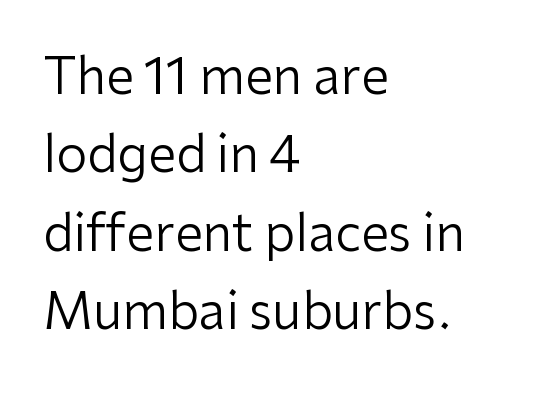
{"serif": "no", "italic": "no", "bold": "no", "weight": "regular", "width": "normal", "stroke_contrast": "low", "x_height": "medium", "monospaced": "no", "underline": "no", "align": "left", "line_spacing": "normal", "line_spacing_ratio": 1.57, "letter_spacing": "normal", "letter_spacing_em": 0.0, "glyph_px": 50}
